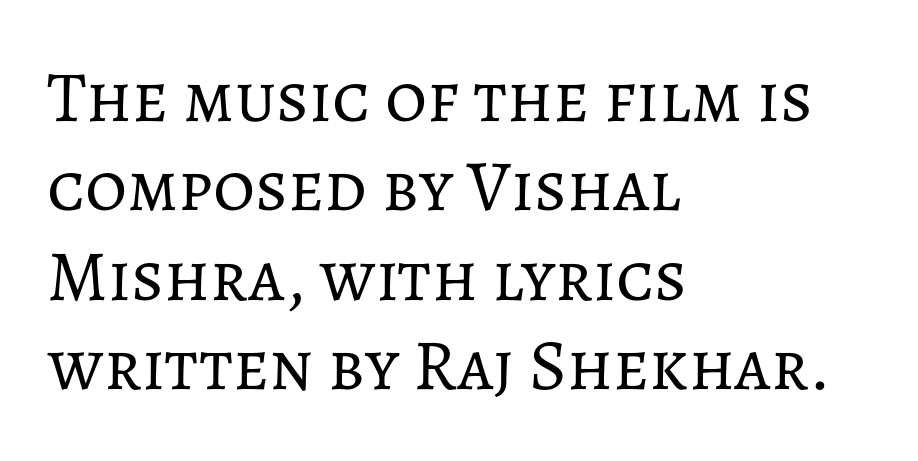
Q: Is the text bold? A: No.
Q: Is the text italic (slanted)? A: No, it is upright.
Q: Is the text underlined? A: No.
Q: How is the paragraph aligned? A: Left-aligned.
Q: Is the spacing between letters normal or unusually wide? A: Normal.
Q: Width (condensed, normal, or wide)? A: Normal.
Q: Stroke contrast? A: Low.
Q: x-height? A: Medium.
Q: Monospaced? A: No.
